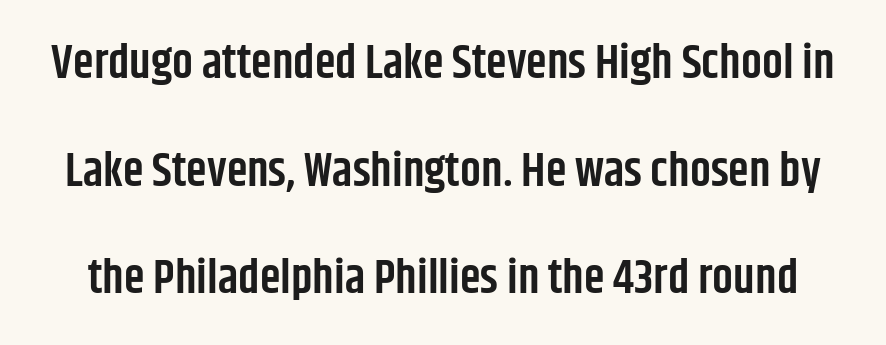
The passage shown has conventional tracking throughout. Unlike italic type, these characters show no tilt at all. Students, observe: this is what heavily led, spacious text looks like. The glyphs have the mass of a demibold cut, below bold.
